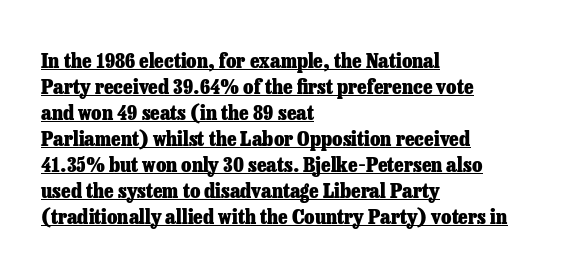
{"italic": "no", "bold": "yes", "underline": "yes", "align": "left", "line_spacing_ratio": 1.24, "letter_spacing": "normal", "letter_spacing_em": 0.0, "glyph_px": 21}
